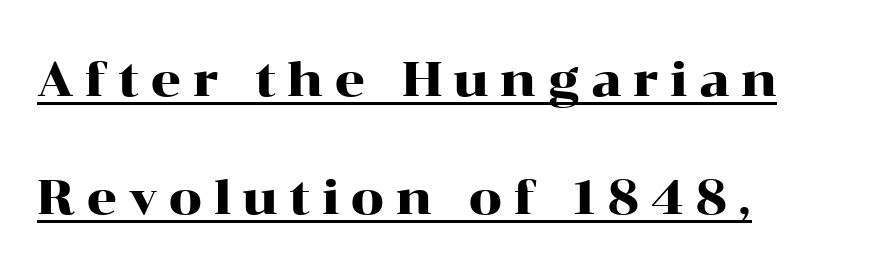
The image shows 48 px wide serif type, upright; set left-aligned, loose line spacing (2.46x), unusually wide letter spacing (+0.23 em), underlined; high stroke contrast and a medium x-height.
